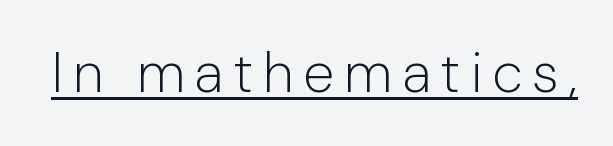
The image shows 56 px light sans-serif type, upright; set underlined; low stroke contrast and a medium x-height.
